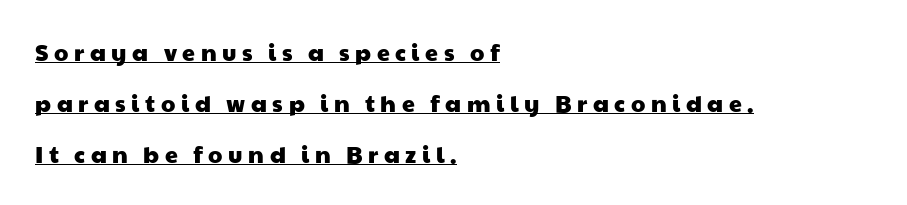
What stands out about the letter spacing? Its width — letters are far apart. Airy leading. The glyphs are accompanied by a horizontal stroke just below them. Horizontally, the lines are justified to the leading edge only.
